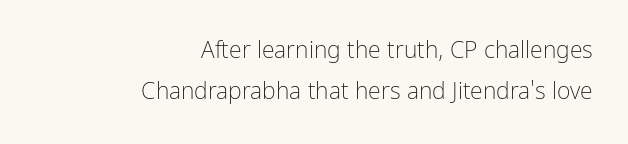
The image shows 23 px text type, upright; set right-aligned, line spacing 1.8x, normal letter spacing, not underlined.
